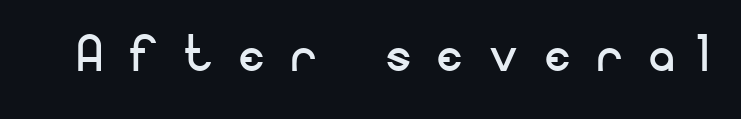
{"serif": "no", "italic": "no", "bold": "no", "weight": "regular", "width": "normal", "stroke_contrast": "low", "x_height": "small", "monospaced": "no", "underline": "no", "letter_spacing": "wide", "letter_spacing_em": 0.42, "glyph_px": 64}
